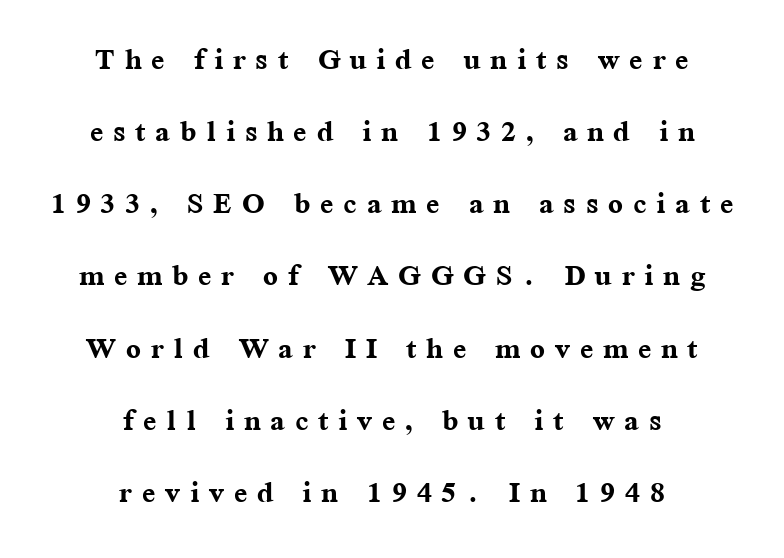
{"serif": "yes", "italic": "no", "bold": "yes", "weight": "semibold", "width": "normal", "stroke_contrast": "medium", "x_height": "medium", "monospaced": "no", "underline": "no", "align": "center", "line_spacing_ratio": 1.85, "letter_spacing": "wide", "letter_spacing_em": 0.25, "glyph_px": 39}
